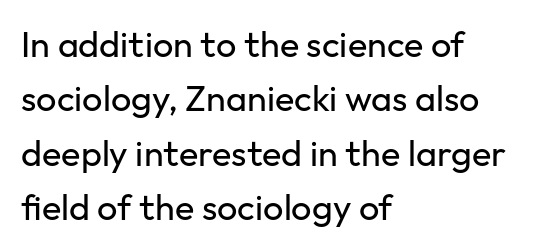
The image shows 36 px regular-weight sans-serif type, upright; set left-aligned, normal line spacing (1.51x), normal letter spacing, not underlined; low stroke contrast and a medium x-height.
